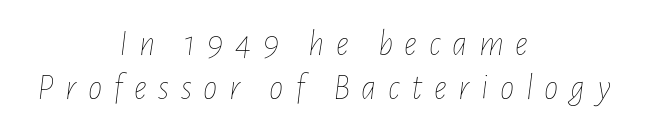
No word sits above an underline. Observe the lean: these are italic letterforms. You could not count columns in this text — the font is proportionally spaced. The face looks like a standard text weight, possibly lighter. Both edges are ragged and mirror each other, which tells us the setting is centered. Substantial extra tracking has been applied to these lines.
